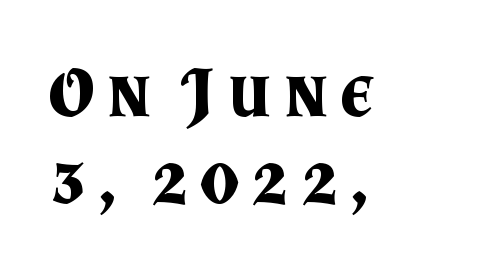
{"serif": "yes", "italic": "no", "bold": "yes", "weight": "bold", "width": "normal", "stroke_contrast": "medium", "x_height": "small", "monospaced": "no", "underline": "no", "align": "left", "line_spacing_ratio": 1.23, "glyph_px": 71}
